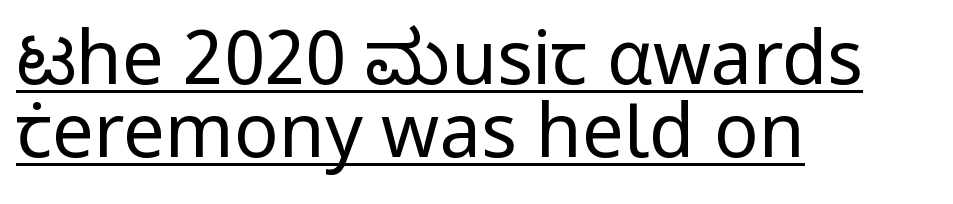
The image shows 74 px regular-weight sans-serif type, upright; set left-aligned, tight line spacing (0.98x), normal letter spacing, underlined; low stroke contrast and a medium x-height.
